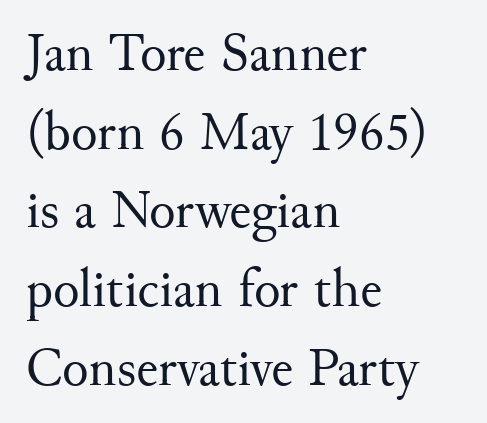
{"serif": "yes", "italic": "no", "bold": "no", "weight": "regular", "width": "normal", "stroke_contrast": "medium", "x_height": "small", "monospaced": "no", "underline": "no", "align": "left", "line_spacing": "normal", "line_spacing_ratio": 1.43, "letter_spacing": "normal", "letter_spacing_em": 0.0, "glyph_px": 55}
